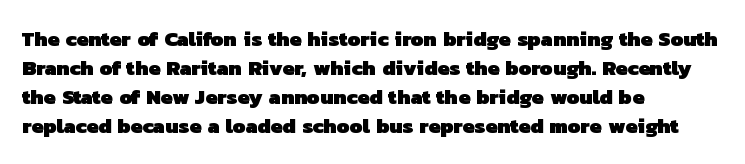
The image shows 21 px bold type; set left-aligned, normal line spacing (1.38x), normal letter spacing, not underlined.
